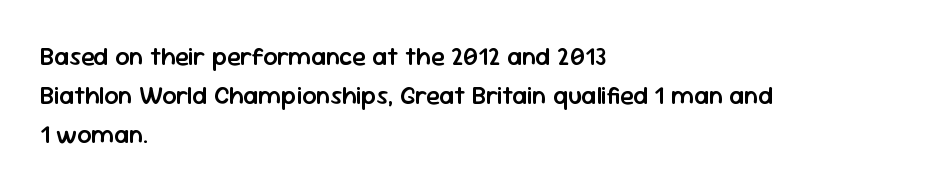
Q: Is the text bold? A: Semi-bold.
Q: Is the text italic (slanted)? A: No, it is upright.
Q: Is the text underlined? A: No.
Q: How is the paragraph aligned? A: Left-aligned.
Q: Is the spacing between letters normal or unusually wide? A: Normal.
Q: Is the spacing between lines tight, normal or loose? A: Normal.
